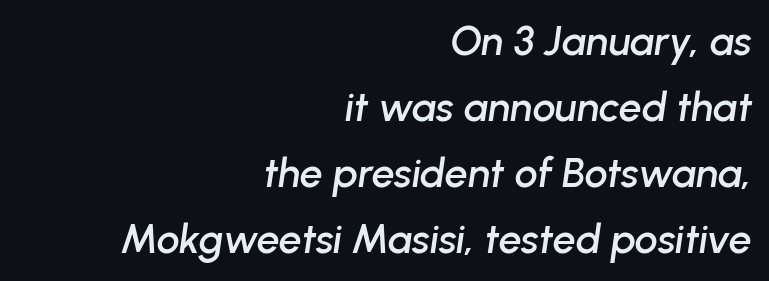
Q: Is the text italic (slanted)? A: Yes, it leans right by about 8 degrees.
Q: Is the text underlined? A: No.
Q: How is the paragraph aligned? A: Right-aligned.
Q: Is the spacing between letters normal or unusually wide? A: Normal.
Q: Is the spacing between lines tight, normal or loose? A: Normal.
Q: Width (condensed, normal, or wide)? A: Normal.
Q: Stroke contrast? A: Low.
Q: x-height? A: Medium.
Q: Monospaced? A: No.
